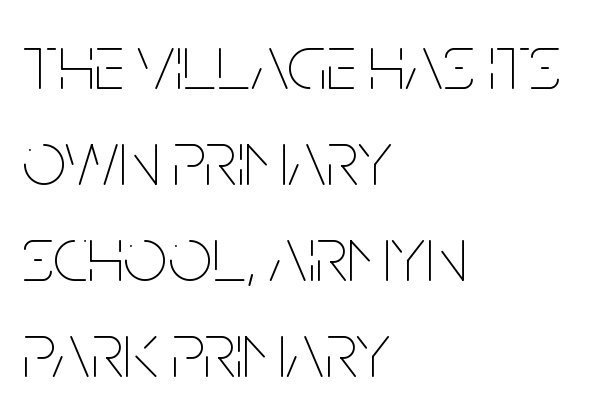
Q: Is the text bold? A: No.
Q: Is the text italic (slanted)? A: No, it is upright.
Q: Is the text underlined? A: No.
Q: How is the paragraph aligned? A: Left-aligned.
Q: Is the spacing between letters normal or unusually wide? A: Normal.
Q: Width (condensed, normal, or wide)? A: Condensed.
Q: Stroke contrast? A: Low.
Q: x-height? A: Large.
Q: Monospaced? A: No.
